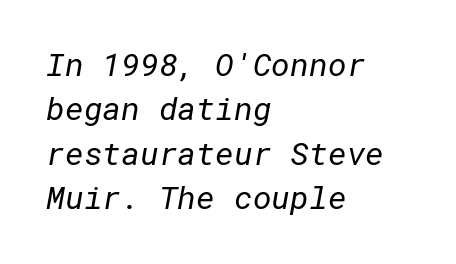
Ink coverage per letter is moderate at most. The lines are quadded left. The line-height multiplier appears to be the usual default. The characters display no serif detailing; their extremities are plain.
